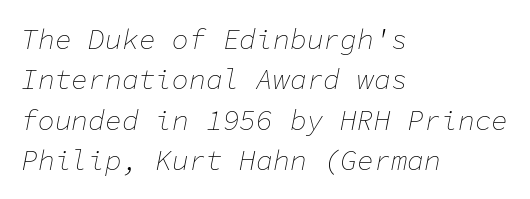
These glyphs show unthickened strokes, regular width or finer. The lettering tilts uniformly, giving the passage an italic look. Default kerning and tracking; the words read as compact shapes. A clean baseline with only descenders dipping below it.
